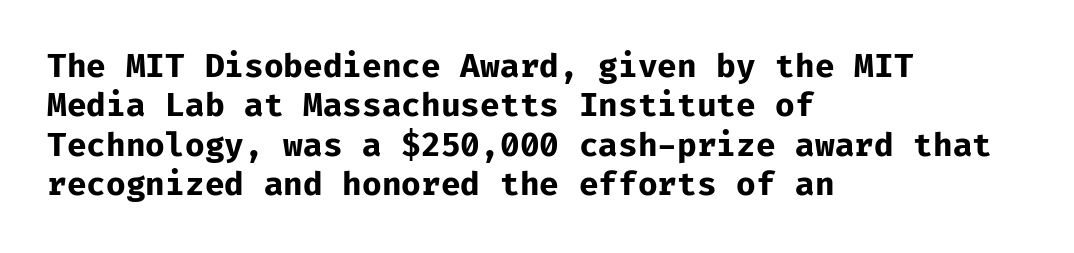
The image shows 32 px bold sans-serif type, upright; set left-aligned, line spacing 1.23x, normal letter spacing, not underlined; low stroke contrast and a medium x-height.
